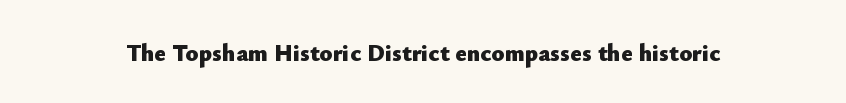
The image shows 24 px bold type, upright; set normal letter spacing, not underlined.
